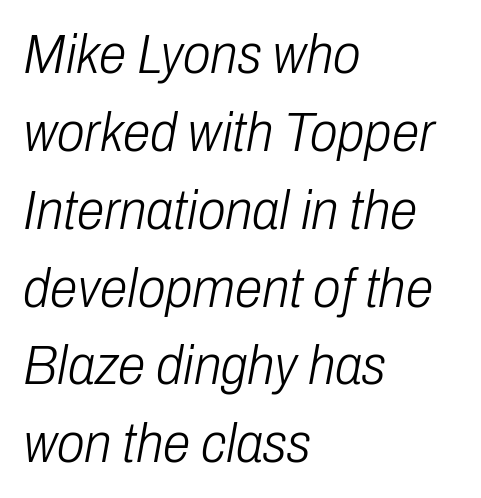
{"italic": "yes", "lean": "right", "slant_degrees": 10, "bold": "no", "weight": "light", "width": "condensed", "stroke_contrast": "low", "x_height": "medium", "monospaced": "no", "underline": "no", "align": "left", "line_spacing": "normal", "line_spacing_ratio": 1.39, "letter_spacing": "normal", "letter_spacing_em": 0.0, "glyph_px": 56}
